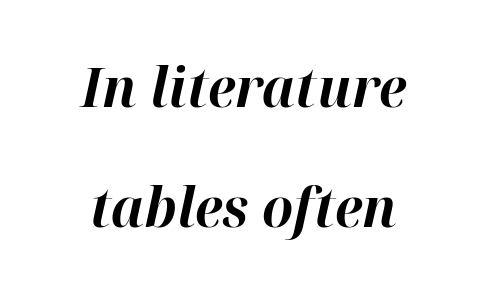
The image shows 55 px bold type, italic (leaning right); set centered, loose line spacing (2.19x), normal letter spacing, not underlined; high stroke contrast and a medium x-height.
